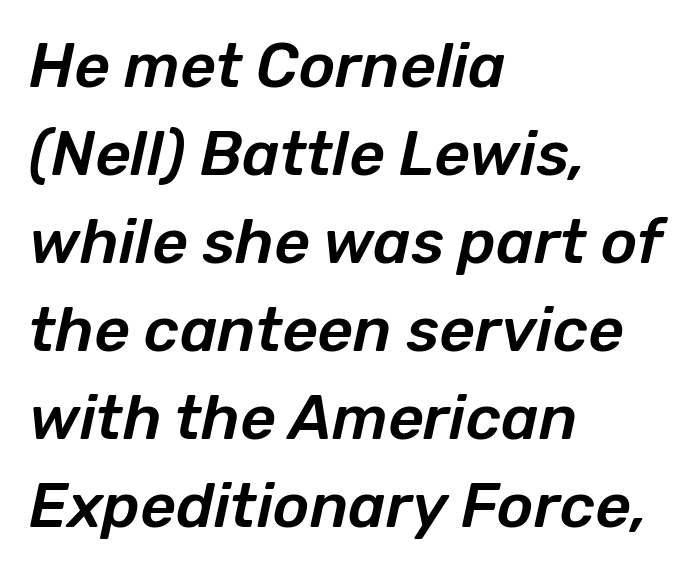
Does the copy run flush right? No — it runs flush left. The rendering uses natural spacing where letterforms have individual widths. The lines sit at an ordinary, default distance from one another. The lettering tilts uniformly, giving the passage an italic look.
